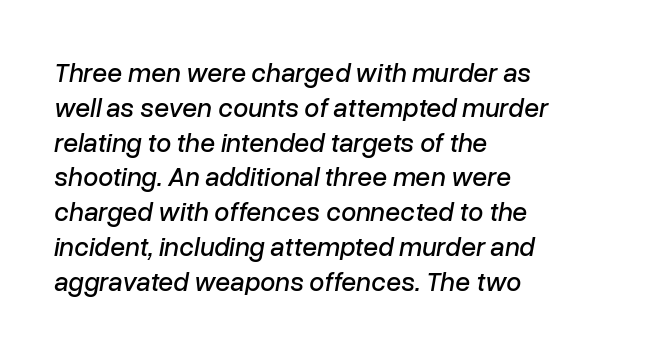
The image shows 27 px text type, italic (leaning right); set left-aligned, normal line spacing (1.29x), normal letter spacing, not underlined.
